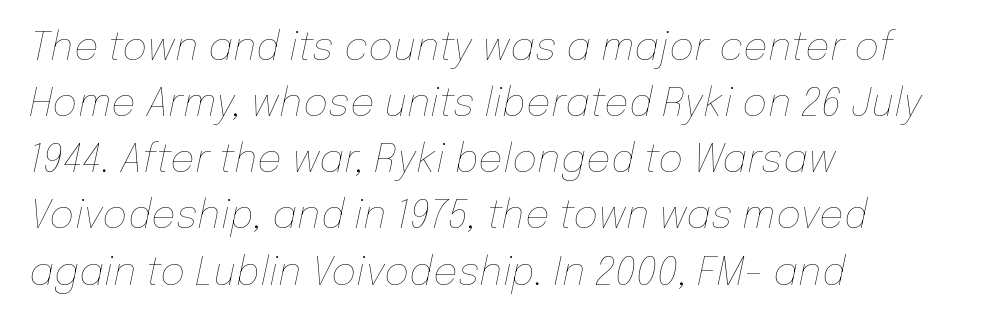
{"italic": "yes", "lean": "right", "slant_degrees": 12, "bold": "no", "weight": "thin", "width": "normal", "stroke_contrast": "low", "x_height": "medium", "monospaced": "no", "underline": "no", "align": "left", "line_spacing": "normal", "line_spacing_ratio": 1.44, "letter_spacing": "normal", "letter_spacing_em": 0.0, "glyph_px": 39}
